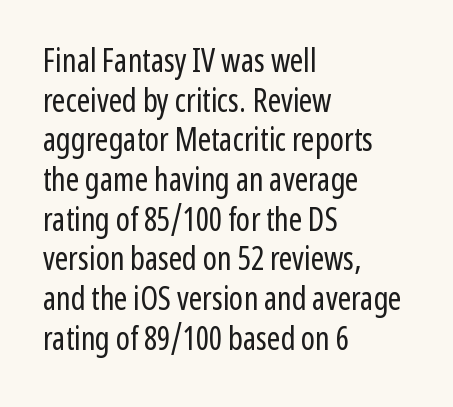
Here the glyphs are tracked normally, forming tight word shapes. Designer's note — italics off, roman on. Do the characters align in a grid? No, the font is proportional. Are there feet on the stems? There aren't — it's a sans.
